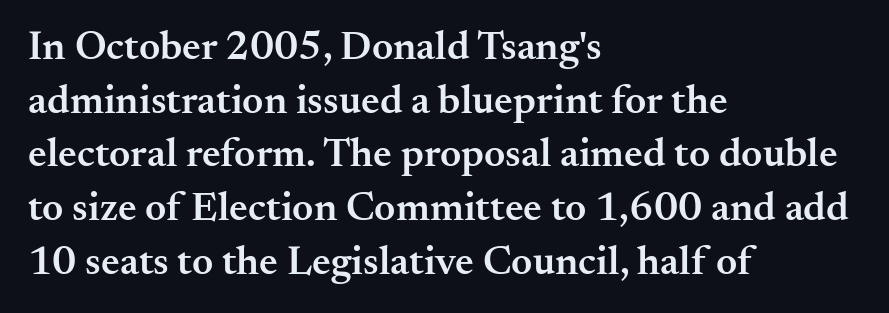
The string is rendered with underlining switched off. The letters advance in unequal steps, a hallmark of proportional type. Examine the stroke ends and you'll spot serifs. These words are printed semibold, heavier than regular yet not bold. In terms of leading, this rendering sits right in the middle.
